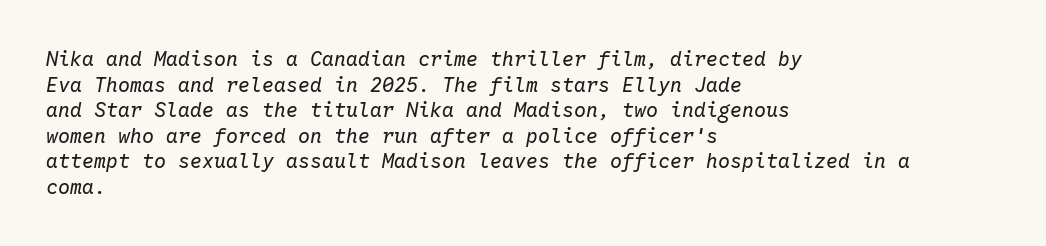
{"italic": "yes", "lean": "right", "slant_degrees": 10, "bold": "no", "underline": "no", "align": "left", "line_spacing": "normal", "line_spacing_ratio": 1.28, "letter_spacing": "normal", "letter_spacing_em": 0.0, "glyph_px": 20}
